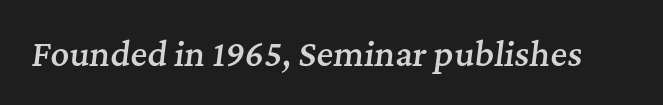
Tracking value appears to be zero — textbook default spacing. Slightly chunky letters — semibold, I'd say, not full bold. Rendered with sloped, italic letterforms. Note the varied advance widths — an 'i' is clearly narrower than an 'm'. Descenders are the only things crossing below the line. Unlike a clean sans, this face finishes its strokes with serifs.
